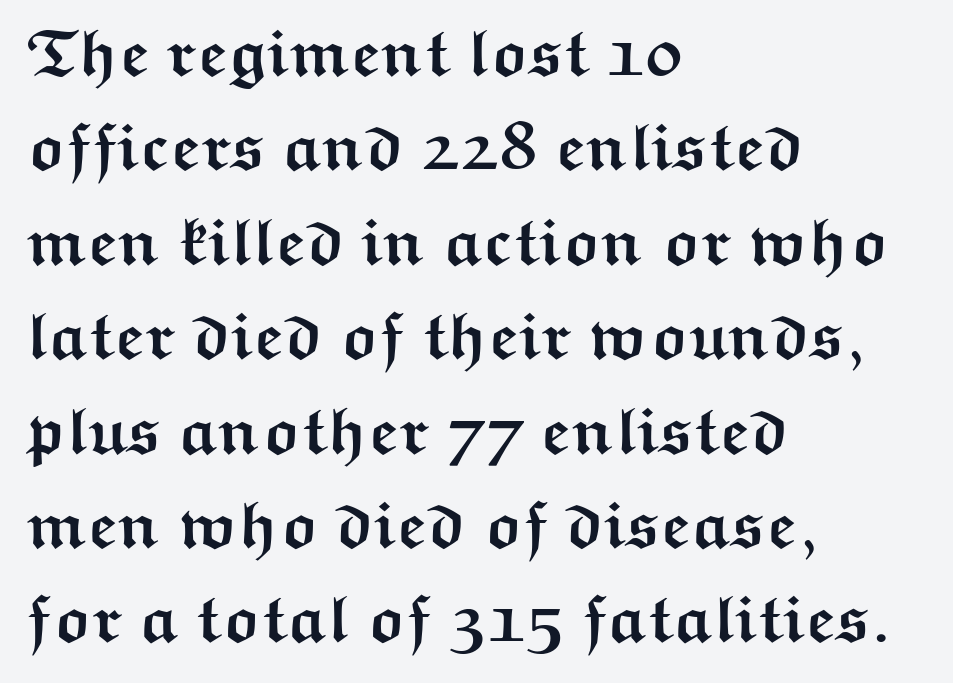
The image shows 66 px semibold, wide sans-serif type, upright; set left-aligned, normal line spacing (1.43x), normal letter spacing, not underlined; medium stroke contrast and a medium x-height.
